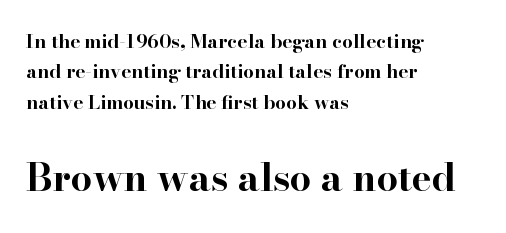
Q: Is the text bold? A: Yes.
Q: Is the text italic (slanted)? A: No, it is upright.
Q: Is the typeface a serif or a sans-serif typeface? A: Serif.
Q: Is the text underlined? A: No.
Q: How is the paragraph aligned? A: Left-aligned.
Q: Is the spacing between letters normal or unusually wide? A: Normal.
Q: Is the spacing between lines tight, normal or loose? A: Normal.
Q: Which block of text is set in a larger size, the first (top) or the second (bottom)? A: The second (bottom) one.
Q: Width (condensed, normal, or wide)? A: Wide.
Q: Stroke contrast? A: High.
Q: x-height? A: Small.
Q: Monospaced? A: No.
